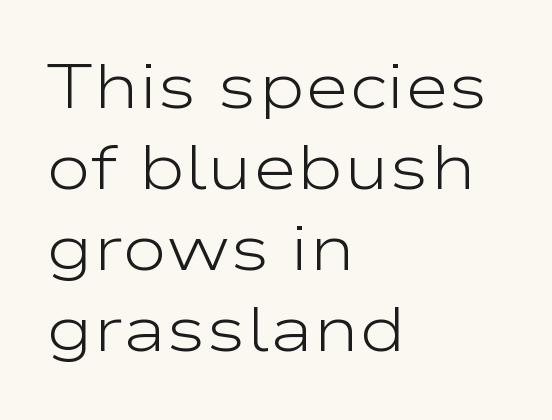
The image shows 61 px light, wide sans-serif type, upright; set left-aligned, normal line spacing (1.33x), normal letter spacing, not underlined; low stroke contrast and a medium x-height.
